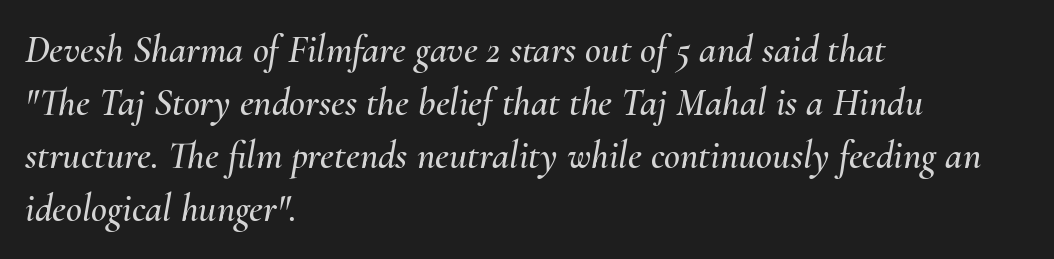
Each letter keeps its own natural width here, so spacing adapts to shape. The gap between lines stays unmarked. The setting favours the left margin, as ordinary paragraphs usually do. The whole block is typeset with a tilt. The lines sit at an ordinary, default distance from one another. Students, note that the glyphs here touch the page at normal intervals.
